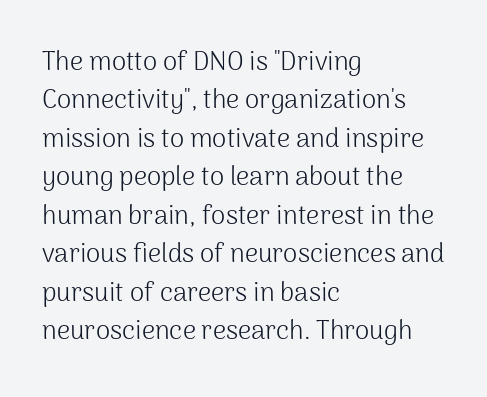
{"italic": "no", "bold": "no", "underline": "no", "align": "left", "line_spacing": "normal", "line_spacing_ratio": 1.48, "letter_spacing": "normal", "letter_spacing_em": 0.0, "glyph_px": 26}
